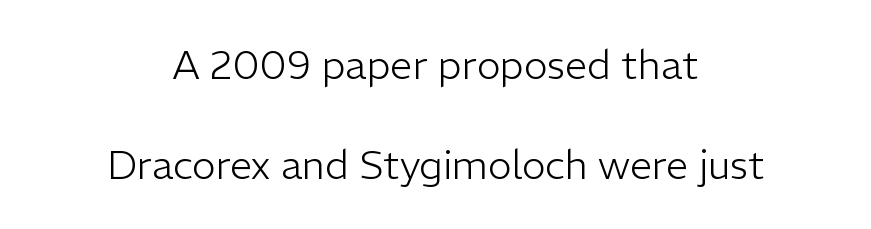
The image shows 40 px light sans-serif type, upright; set centered, loose line spacing (2.49x), normal letter spacing, not underlined; low stroke contrast and a medium x-height.
